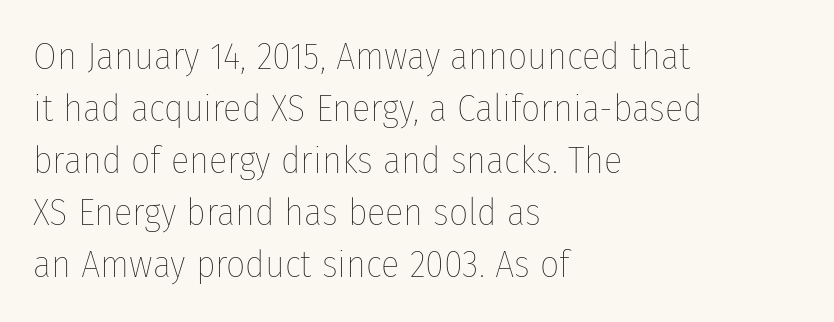
Q: Is the text bold? A: No.
Q: Is the text italic (slanted)? A: No, it is upright.
Q: Is the text underlined? A: No.
Q: How is the paragraph aligned? A: Left-aligned.
Q: Is the spacing between letters normal or unusually wide? A: Normal.
Q: Is the spacing between lines tight, normal or loose? A: Normal.
Q: Width (condensed, normal, or wide)? A: Condensed.
Q: Stroke contrast? A: Low.
Q: x-height? A: Medium.
Q: Monospaced? A: No.
